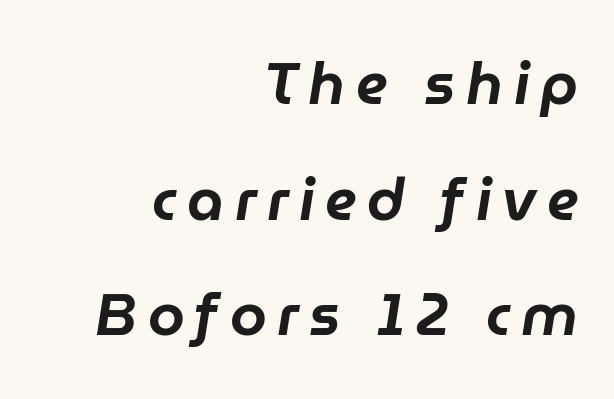
The image shows 59 px text type, italic (leaning right); set right-aligned, loose line spacing (1.96x), not underlined; low stroke contrast and a medium x-height.
